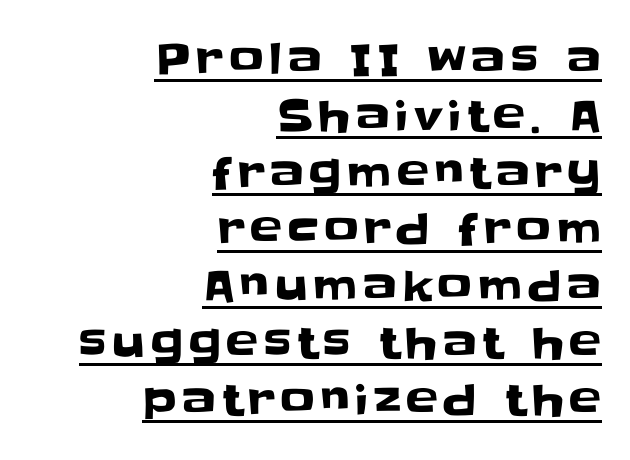
Q: Is the text italic (slanted)? A: No, it is upright.
Q: Is the typeface a serif or a sans-serif typeface? A: Sans-serif.
Q: Is the text underlined? A: Yes.
Q: How is the paragraph aligned? A: Right-aligned.
Q: Is the spacing between lines tight, normal or loose? A: Normal.
Q: Width (condensed, normal, or wide)? A: Normal.
Q: Stroke contrast? A: Low.
Q: x-height? A: Large.
Q: Monospaced? A: No.
